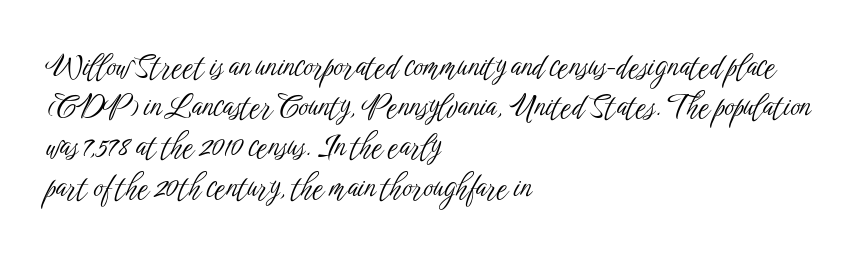
The image shows 30 px light, condensed sans-serif type; set left-aligned, normal line spacing (1.34x), normal letter spacing, not underlined; low stroke contrast and a medium x-height.
